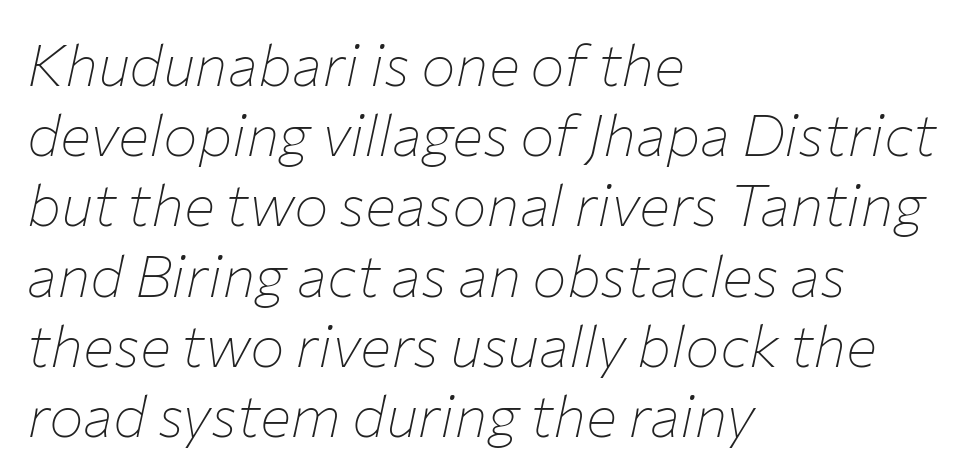
You could not count columns in this text — the font is proportionally spaced. Descenders are the only things crossing below the line. If you drew a line through each stem, it would be angled. There is no visible air inserted between adjacent glyphs. This rendering uses left alignment, leaving the right contour irregular.
